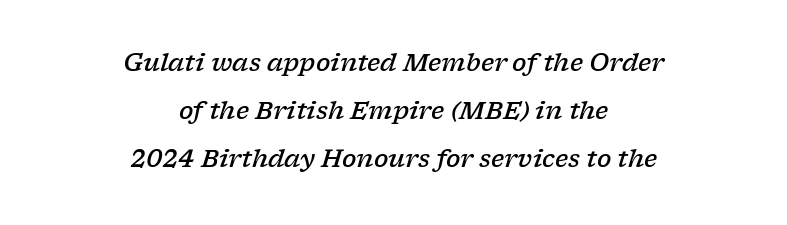
{"italic": "yes", "lean": "right", "slant_degrees": 17, "bold": "semi", "underline": "no", "align": "center", "line_spacing": "loose", "line_spacing_ratio": 2.0, "letter_spacing": "normal", "letter_spacing_em": 0.0, "glyph_px": 24}
